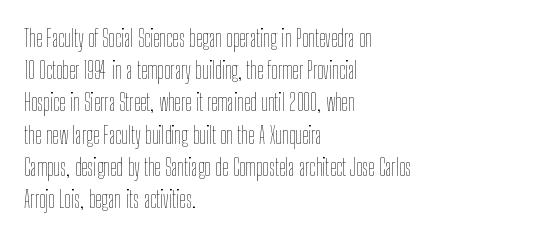
The image shows 23 px text type, upright; set left-aligned, normal line spacing (1.4x), normal letter spacing, not underlined.
